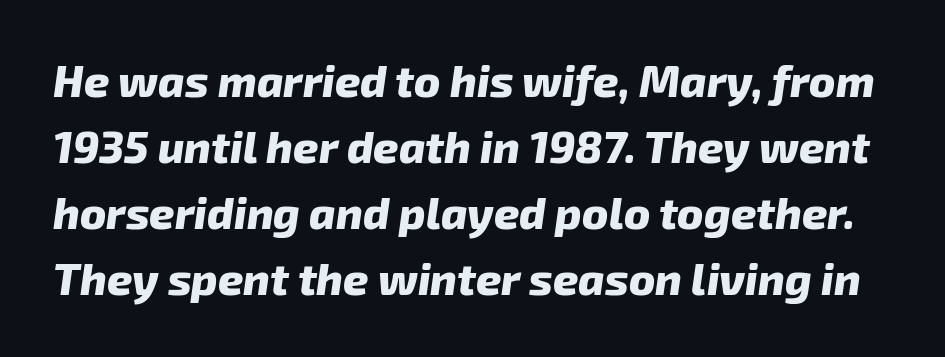
Q: Is the text bold? A: Yes.
Q: Is the text italic (slanted)? A: Yes, it leans right by about 8 degrees.
Q: Is the text underlined? A: No.
Q: Is the spacing between letters normal or unusually wide? A: Normal.
Q: Is the spacing between lines tight, normal or loose? A: Normal.
Q: Width (condensed, normal, or wide)? A: Normal.
Q: Stroke contrast? A: Low.
Q: x-height? A: Medium.
Q: Monospaced? A: No.
